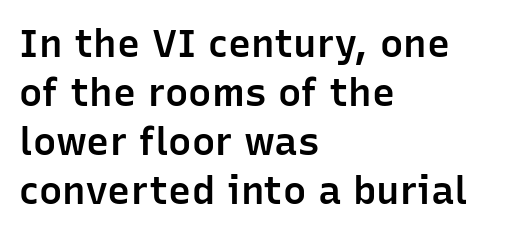
{"serif": "no", "italic": "no", "bold": "semi", "weight": "semibold", "width": "normal", "stroke_contrast": "low", "x_height": "medium", "monospaced": "no", "underline": "no", "align": "left", "line_spacing": "normal", "line_spacing_ratio": 1.26, "letter_spacing": "normal", "letter_spacing_em": 0.0, "glyph_px": 39}
